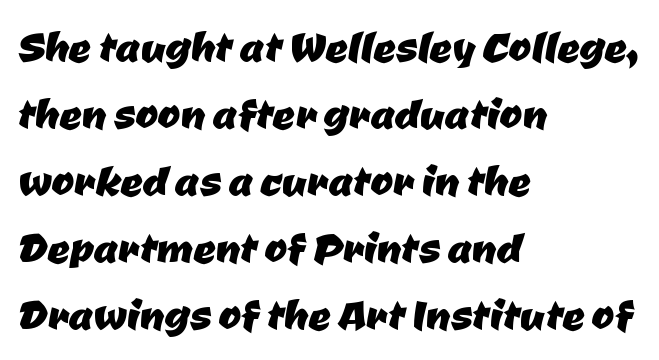
Q: Is the typeface a serif or a sans-serif typeface? A: Sans-serif.
Q: Is the text underlined? A: No.
Q: How is the paragraph aligned? A: Left-aligned.
Q: Is the spacing between letters normal or unusually wide? A: Normal.
Q: Width (condensed, normal, or wide)? A: Normal.
Q: Stroke contrast? A: Low.
Q: x-height? A: Medium.
Q: Monospaced? A: No.
